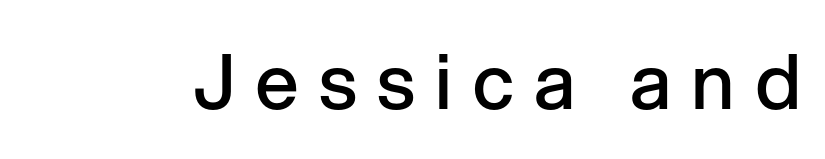
The font family rendered here belongs to the sans-serif group. Stroke thickness is moderately raised; the sample reads as semibold. This sample uses expanded letter spacing, leaving extra air between glyphs. The glyphs are unaccompanied by any horizontal stroke below them. The letters stand straight up with perfectly vertical stems.
